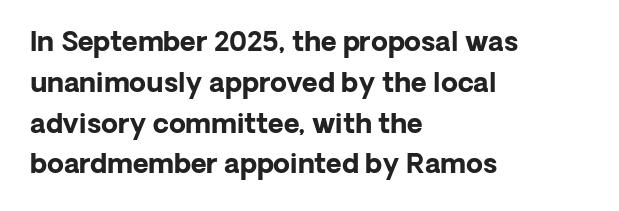
The image shows 27 px bold type, upright; set left-aligned, normal line spacing (1.51x), normal letter spacing, not underlined.
